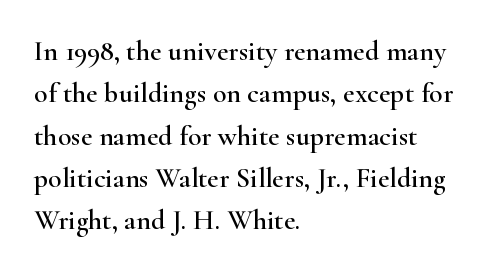
Q: Is the text italic (slanted)? A: No, it is upright.
Q: Is the typeface a serif or a sans-serif typeface? A: Serif.
Q: Is the text underlined? A: No.
Q: How is the paragraph aligned? A: Left-aligned.
Q: Is the spacing between letters normal or unusually wide? A: Normal.
Q: Is the spacing between lines tight, normal or loose? A: Normal.
Q: Width (condensed, normal, or wide)? A: Wide.
Q: Stroke contrast? A: High.
Q: x-height? A: Small.
Q: Monospaced? A: No.
